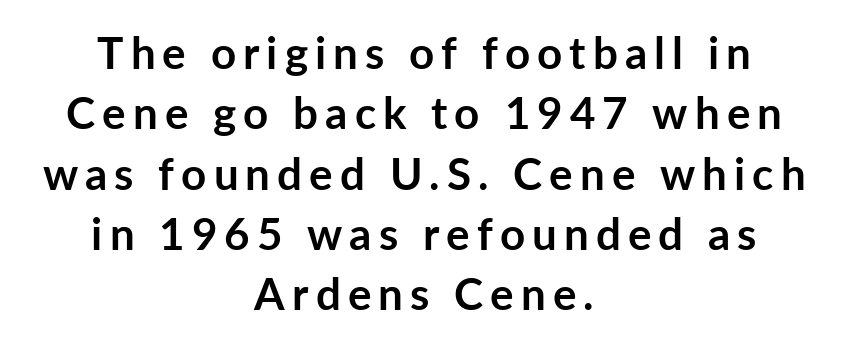
Q: Is the text bold? A: Yes.
Q: Is the text italic (slanted)? A: No, it is upright.
Q: Is the typeface a serif or a sans-serif typeface? A: Sans-serif.
Q: Is the text underlined? A: No.
Q: How is the paragraph aligned? A: Centered.
Q: Is the spacing between lines tight, normal or loose? A: Normal.
Q: Width (condensed, normal, or wide)? A: Normal.
Q: Stroke contrast? A: Low.
Q: x-height? A: Medium.
Q: Monospaced? A: No.
